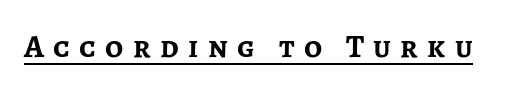
Q: Is the text bold? A: Yes.
Q: Is the text italic (slanted)? A: No, it is upright.
Q: Is the typeface a serif or a sans-serif typeface? A: Sans-serif.
Q: Is the text underlined? A: Yes.
Q: Is the spacing between letters normal or unusually wide? A: Unusually wide.
Q: Width (condensed, normal, or wide)? A: Normal.
Q: Stroke contrast? A: Low.
Q: x-height? A: Medium.
Q: Monospaced? A: No.
